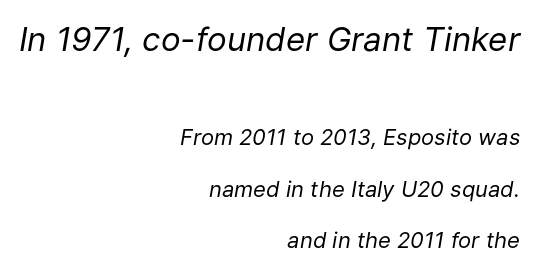
Alignment: flush right. Visually, the top section dominates because its glyphs are scaled up. The typesetting does not lean heavy: it is not bold. No word sits above an underline.
